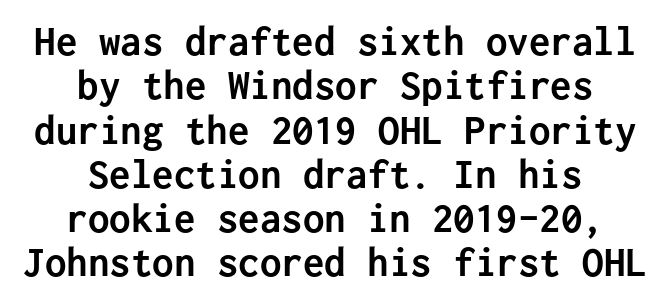
{"serif": "no", "italic": "no", "bold": "yes", "weight": "semibold", "width": "normal", "stroke_contrast": "low", "x_height": "medium", "monospaced": "yes", "underline": "no", "align": "center", "line_spacing": "tight", "line_spacing_ratio": 1.03, "letter_spacing": "normal", "letter_spacing_em": 0.0, "glyph_px": 43}
